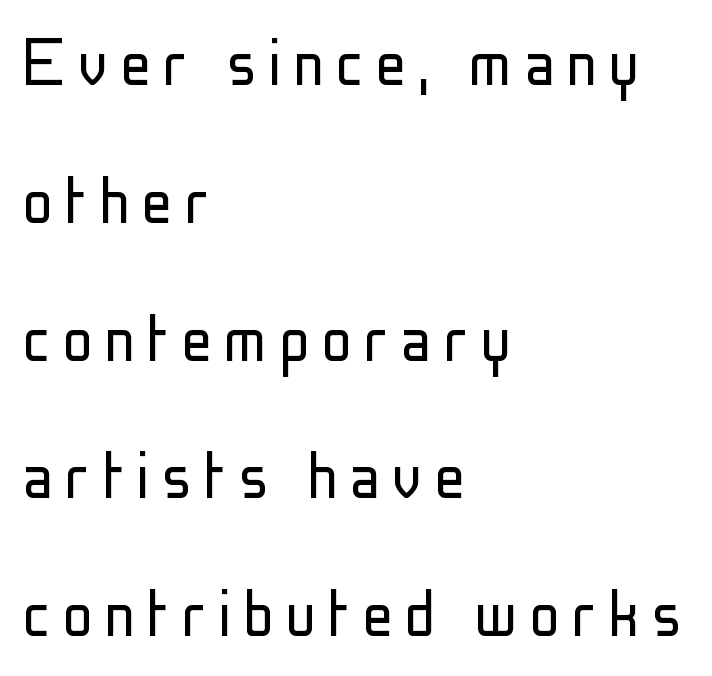
Character widths vary here, with narrow letters taking less room than wide ones. The type family on display is of the sans-serif kind. This sample is left-justified, so line endings fall wherever the words run out. Does the lettering tilt? It doesn't — this is upright.
